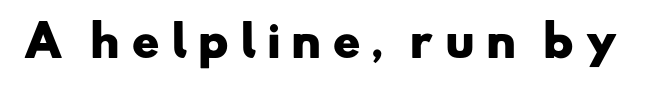
Q: Is the text bold? A: Yes.
Q: Is the typeface a serif or a sans-serif typeface? A: Sans-serif.
Q: Is the text underlined? A: No.
Q: Is the spacing between letters normal or unusually wide? A: Unusually wide.
Q: Width (condensed, normal, or wide)? A: Wide.
Q: Stroke contrast? A: Low.
Q: x-height? A: Small.
Q: Monospaced? A: No.
